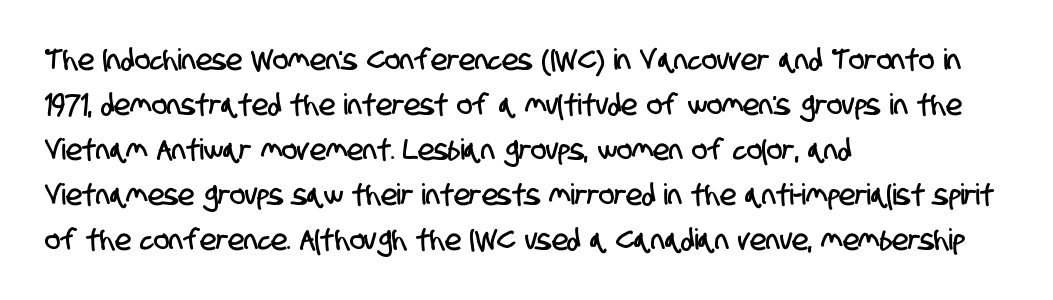
This sample uses a sans-serif face. Unmarked baselines from the first word to the last. Does the leading feel generous? No, just average. Line starts are locked; line ends wander. Do the characters align in a grid? No, the font is proportional. You could call the tracking neutral — neither tight nor loose.
